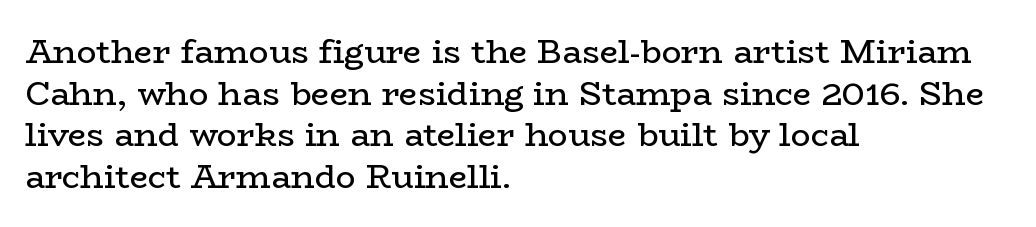
{"serif": "yes", "italic": "no", "bold": "no", "weight": "regular", "width": "wide", "stroke_contrast": "low", "x_height": "medium", "monospaced": "no", "underline": "no", "align": "left", "line_spacing": "normal", "line_spacing_ratio": 1.26, "letter_spacing": "normal", "letter_spacing_em": 0.0, "glyph_px": 33}
